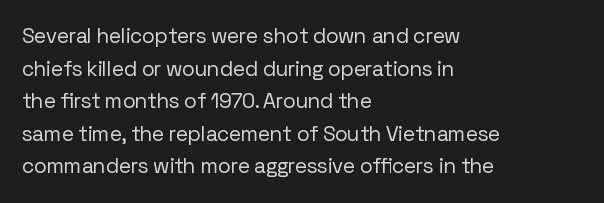
The axis of the letterforms is exactly vertical. Here the glyphs are tracked normally, forming tight word shapes. Descenders hang freely into open space. Line beginnings align vertically; line endings do not. The rows are spaced the way most documents space them.
